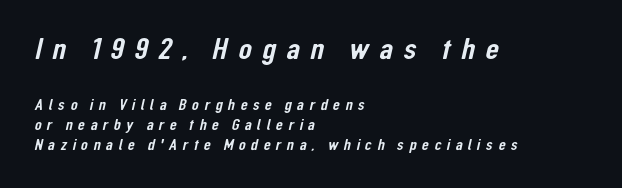
The image shows 31 px condensed sans-serif type; set left-aligned, line spacing 1.24x, unusually wide letter spacing (+0.34 em), not underlined; the first (top) block is 1.94x larger; low stroke contrast and a medium x-height.
